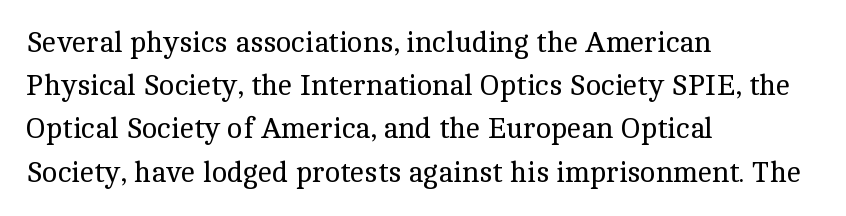
Q: Is the text bold? A: No.
Q: Is the text italic (slanted)? A: No, it is upright.
Q: Is the typeface a serif or a sans-serif typeface? A: Serif.
Q: Is the text underlined? A: No.
Q: How is the paragraph aligned? A: Left-aligned.
Q: Is the spacing between letters normal or unusually wide? A: Normal.
Q: Is the spacing between lines tight, normal or loose? A: Normal.
Q: Width (condensed, normal, or wide)? A: Normal.
Q: x-height? A: Medium.
Q: Monospaced? A: No.
